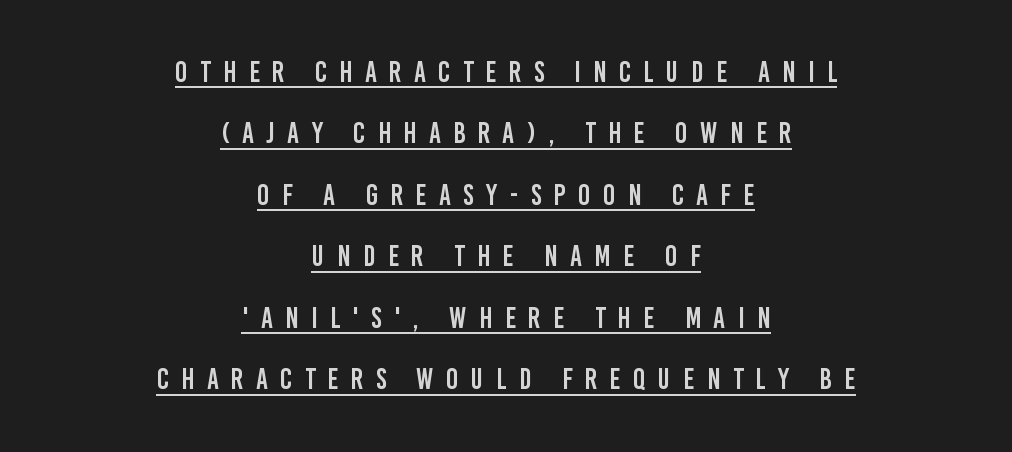
Ascenders rise straight up at ninety degrees. You can see a thin bar hugging the bottom of the glyphs. Is the block centered? Yes — each line is placed symmetrically about the middle. The font family rendered here belongs to the sans-serif group. Horizontal bands of white between lines are thick stripes. Here the designer chose a conventional face with non-uniform glyph widths.
